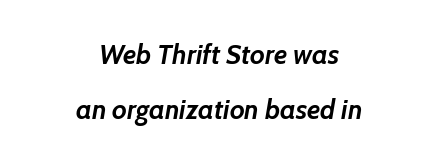
Q: Is the text bold? A: Yes.
Q: Is the text italic (slanted)? A: Yes, it leans right by about 7 degrees.
Q: Is the text underlined? A: No.
Q: How is the paragraph aligned? A: Centered.
Q: Is the spacing between letters normal or unusually wide? A: Normal.
Q: Is the spacing between lines tight, normal or loose? A: Loose.
